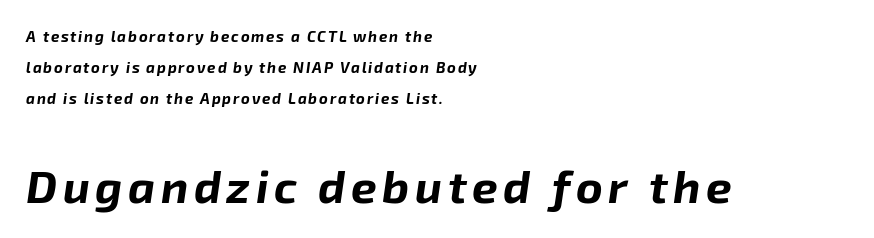
Q: Is the text bold? A: Yes.
Q: Is the text italic (slanted)? A: Yes, it leans right by about 8 degrees.
Q: Is the text underlined? A: No.
Q: How is the paragraph aligned? A: Left-aligned.
Q: Is the spacing between lines tight, normal or loose? A: Loose.
Q: Which block of text is set in a larger size, the first (top) or the second (bottom)? A: The second (bottom) one.
Q: Width (condensed, normal, or wide)? A: Normal.
Q: Stroke contrast? A: Low.
Q: x-height? A: Medium.
Q: Monospaced? A: No.
